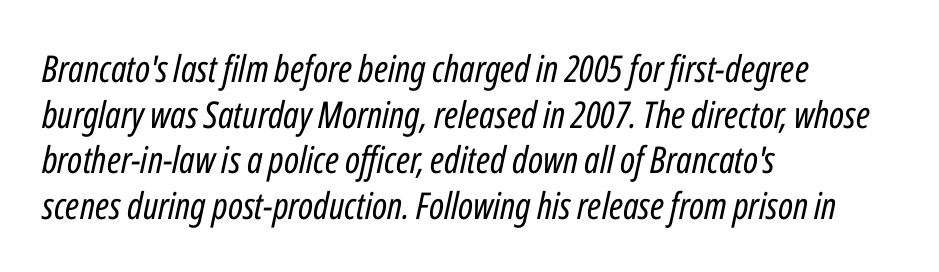
Q: Is the text bold? A: No.
Q: Is the text italic (slanted)? A: Yes, it leans right by about 12 degrees.
Q: Is the text underlined? A: No.
Q: How is the paragraph aligned? A: Left-aligned.
Q: Is the spacing between letters normal or unusually wide? A: Normal.
Q: Width (condensed, normal, or wide)? A: Condensed.
Q: Stroke contrast? A: Low.
Q: x-height? A: Medium.
Q: Monospaced? A: No.
